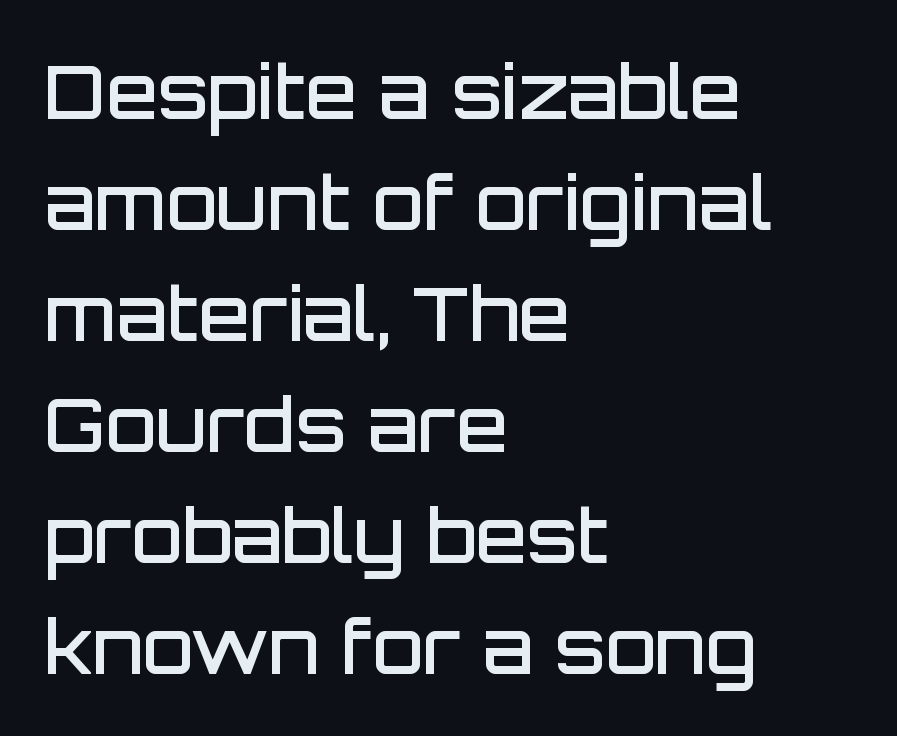
Q: Is the text bold? A: Semi-bold.
Q: Is the text italic (slanted)? A: No, it is upright.
Q: Is the typeface a serif or a sans-serif typeface? A: Sans-serif.
Q: Is the text underlined? A: No.
Q: How is the paragraph aligned? A: Left-aligned.
Q: Is the spacing between letters normal or unusually wide? A: Normal.
Q: Is the spacing between lines tight, normal or loose? A: Normal.
Q: Width (condensed, normal, or wide)? A: Normal.
Q: Stroke contrast? A: Low.
Q: x-height? A: Large.
Q: Monospaced? A: No.
